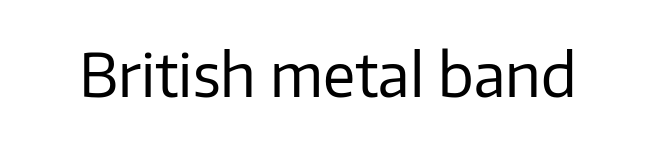
The image shows 59 px regular-weight sans-serif type, upright; set normal letter spacing, not underlined; low stroke contrast and a medium x-height.
